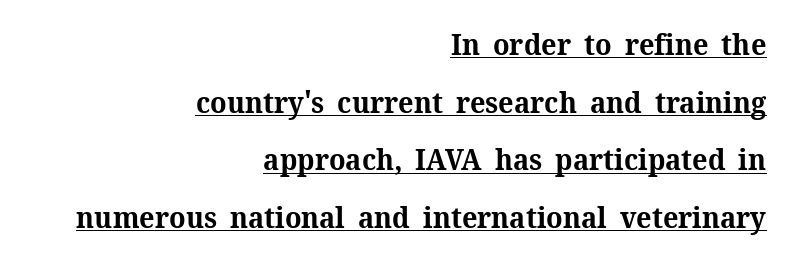
The image shows 29 px bold serif type, upright; set right-aligned, loose line spacing (1.99x), normal letter spacing, underlined; medium stroke contrast and a medium x-height.
